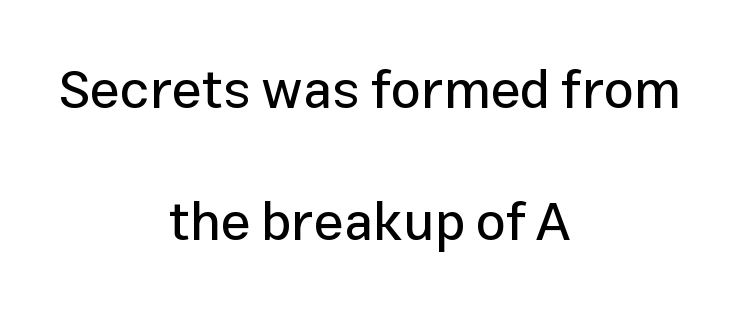
{"serif": "no", "italic": "no", "width": "normal", "stroke_contrast": "low", "x_height": "medium", "monospaced": "no", "underline": "no", "align": "center", "line_spacing": "loose", "line_spacing_ratio": 2.44, "letter_spacing": "normal", "letter_spacing_em": 0.0, "glyph_px": 54}
